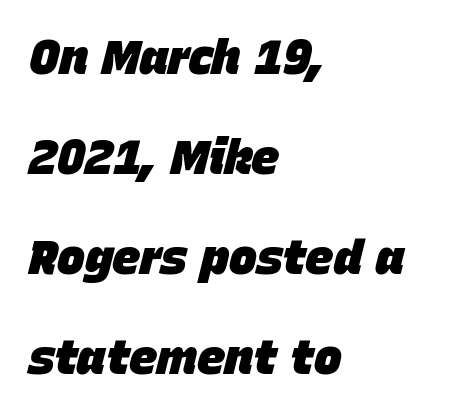
Horizontal bands of white between lines are thick stripes. Spacing verdict: proportional, widths tailored to each character. This rendering leaves character spacing at its baseline value. These lines stack with their left ends in a neat column.
